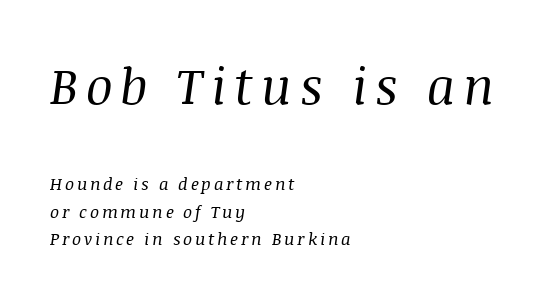
Line beginnings align vertically; line endings do not. The weight would be labelled regular, book, light, or lighter still. Check where the strokes stop: tiny serifs finish them off. The text carries the slant typical of an italic or oblique font. One glance says typical: line gaps are just what's usual. The emphasis by scale lands on block number one, above.
